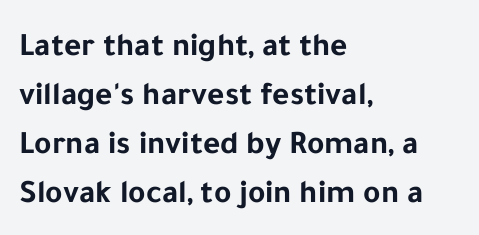
Q: Is the text bold? A: Yes.
Q: Is the text italic (slanted)? A: No, it is upright.
Q: Is the typeface a serif or a sans-serif typeface? A: Sans-serif.
Q: Is the text underlined? A: No.
Q: How is the paragraph aligned? A: Left-aligned.
Q: Is the spacing between letters normal or unusually wide? A: Normal.
Q: Is the spacing between lines tight, normal or loose? A: Normal.
Q: Width (condensed, normal, or wide)? A: Normal.
Q: Stroke contrast? A: Low.
Q: x-height? A: Medium.
Q: Monospaced? A: No.
